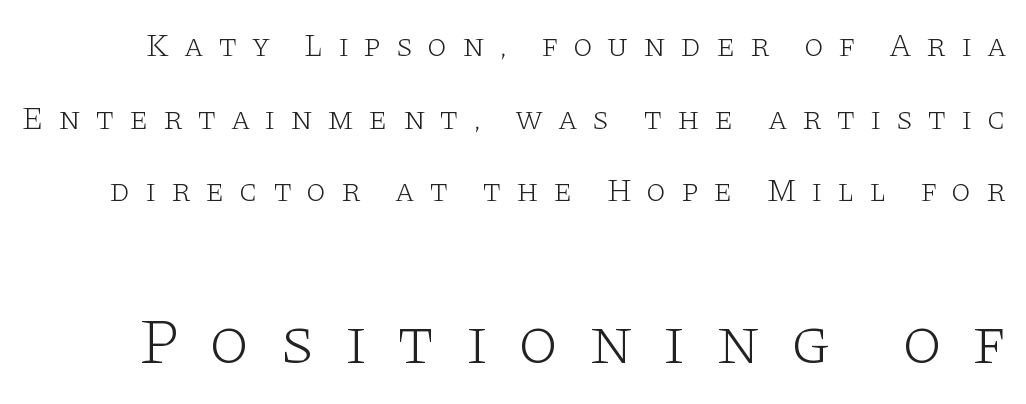
In terms of leading, this rendering errs on the spacious side. Proportional: the letters do not fall into vertical columns. Just letters on the line, the space beneath them empty. Typesetter's note — lower block bumped up in size, upper block left smaller. Old-style or modern, the face here clearly has serifs.
